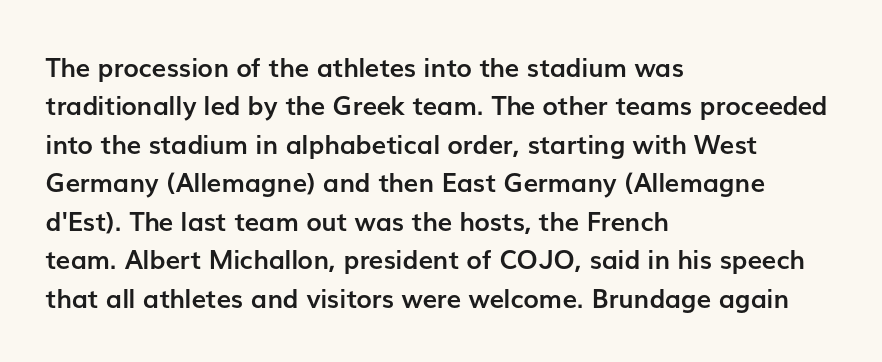
Q: Is the text bold? A: Yes.
Q: Is the text italic (slanted)? A: No, it is upright.
Q: Is the text underlined? A: No.
Q: How is the paragraph aligned? A: Left-aligned.
Q: Is the spacing between letters normal or unusually wide? A: Normal.
Q: Is the spacing between lines tight, normal or loose? A: Normal.
